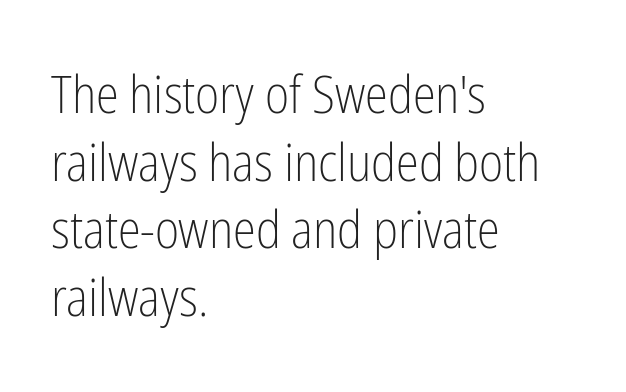
Q: Is the text bold? A: No.
Q: Is the text italic (slanted)? A: No, it is upright.
Q: Is the typeface a serif or a sans-serif typeface? A: Sans-serif.
Q: Is the text underlined? A: No.
Q: How is the paragraph aligned? A: Left-aligned.
Q: Is the spacing between letters normal or unusually wide? A: Normal.
Q: Is the spacing between lines tight, normal or loose? A: Normal.
Q: Width (condensed, normal, or wide)? A: Condensed.
Q: Stroke contrast? A: Low.
Q: x-height? A: Medium.
Q: Monospaced? A: No.
